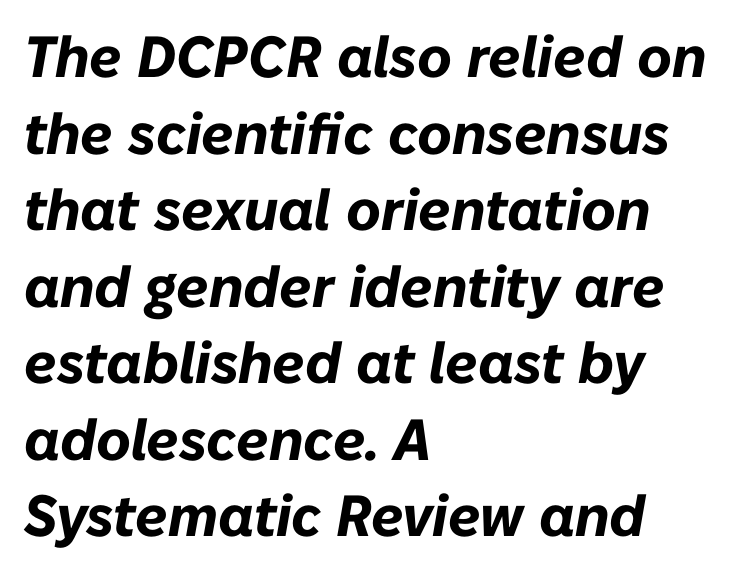
{"italic": "yes", "lean": "right", "slant_degrees": 10, "bold": "yes", "weight": "bold", "width": "normal", "stroke_contrast": "low", "x_height": "medium", "monospaced": "no", "underline": "no", "align": "left", "line_spacing": "normal", "line_spacing_ratio": 1.32, "letter_spacing": "normal", "letter_spacing_em": 0.0, "glyph_px": 58}
